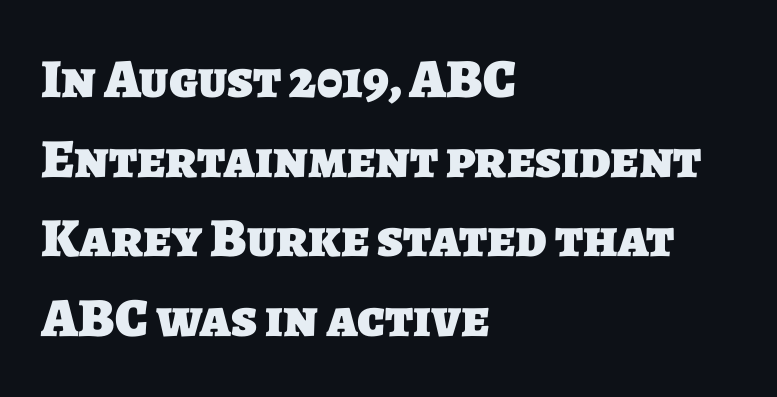
Q: Is the text bold? A: Yes.
Q: Is the typeface a serif or a sans-serif typeface? A: Sans-serif.
Q: Is the text underlined? A: No.
Q: How is the paragraph aligned? A: Left-aligned.
Q: Is the spacing between letters normal or unusually wide? A: Normal.
Q: Is the spacing between lines tight, normal or loose? A: Normal.
Q: Width (condensed, normal, or wide)? A: Normal.
Q: Stroke contrast? A: Low.
Q: x-height? A: Large.
Q: Monospaced? A: No.
